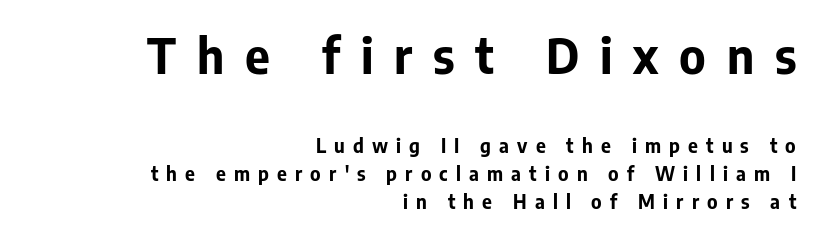
{"serif": "no", "italic": "no", "bold": "yes", "weight": "bold", "width": "normal", "stroke_contrast": "low", "x_height": "medium", "monospaced": "no", "underline": "no", "align": "right", "line_spacing": "normal", "line_spacing_ratio": 1.47, "letter_spacing": "wide", "letter_spacing_em": 0.43, "larger_block": "first", "size_ratio": 2.53, "glyph_px": 48}
